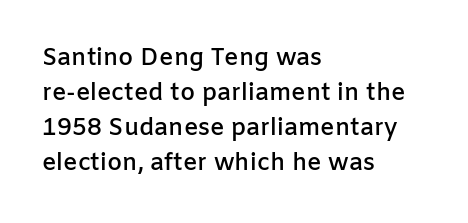
{"italic": "no", "bold": "semi", "underline": "no", "align": "left", "line_spacing": "normal", "line_spacing_ratio": 1.46, "letter_spacing": "normal", "letter_spacing_em": 0.0, "glyph_px": 24}
